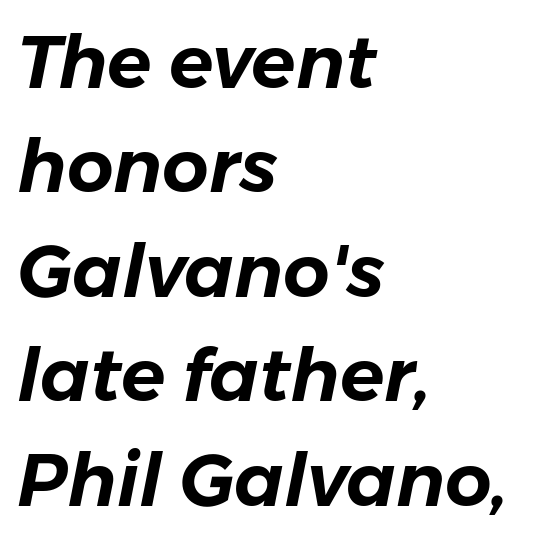
{"italic": "yes", "lean": "right", "slant_degrees": 11, "width": "normal", "stroke_contrast": "low", "x_height": "medium", "monospaced": "no", "underline": "no", "align": "left", "line_spacing": "normal", "line_spacing_ratio": 1.43, "letter_spacing": "normal", "letter_spacing_em": 0.0, "glyph_px": 73}
